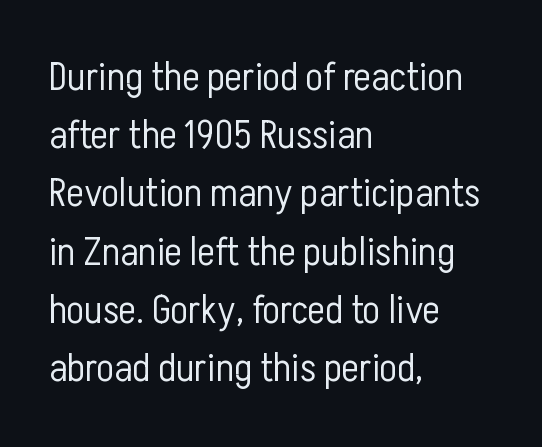
Q: Is the text bold? A: No.
Q: Is the text italic (slanted)? A: No, it is upright.
Q: Is the typeface a serif or a sans-serif typeface? A: Sans-serif.
Q: Is the text underlined? A: No.
Q: How is the paragraph aligned? A: Left-aligned.
Q: Is the spacing between letters normal or unusually wide? A: Normal.
Q: Is the spacing between lines tight, normal or loose? A: Normal.
Q: Width (condensed, normal, or wide)? A: Condensed.
Q: Stroke contrast? A: Low.
Q: x-height? A: Medium.
Q: Monospaced? A: No.
